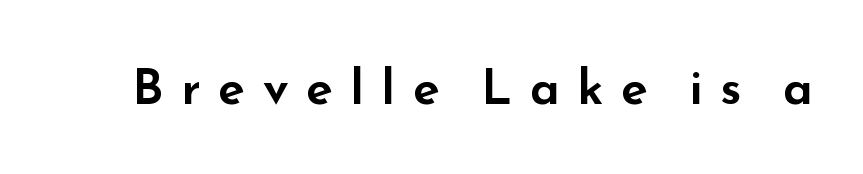
The image shows 49 px wide sans-serif type, upright; set unusually wide letter spacing (+0.36 em), not underlined; low stroke contrast and a small x-height.
